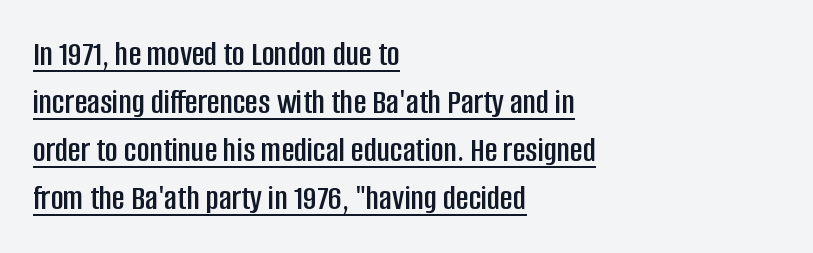
Q: Is the text italic (slanted)? A: No, it is upright.
Q: Is the typeface a serif or a sans-serif typeface? A: Sans-serif.
Q: Is the text underlined? A: Yes.
Q: How is the paragraph aligned? A: Left-aligned.
Q: Is the spacing between letters normal or unusually wide? A: Normal.
Q: Is the spacing between lines tight, normal or loose? A: Normal.
Q: Width (condensed, normal, or wide)? A: Condensed.
Q: Stroke contrast? A: Low.
Q: x-height? A: Large.
Q: Monospaced? A: No.
